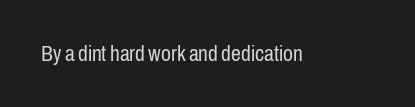
The space directly below the letters is spotless. Quick note: not italic, upright. The line texture is even and compact thanks to regular tracking. These glyphs show unthickened strokes, regular width or finer.
